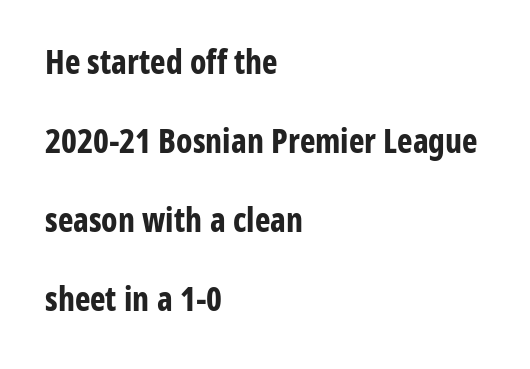
The image shows 33 px bold, condensed sans-serif type, upright; set left-aligned, loose line spacing (2.39x), normal letter spacing, not underlined; low stroke contrast and a medium x-height.
